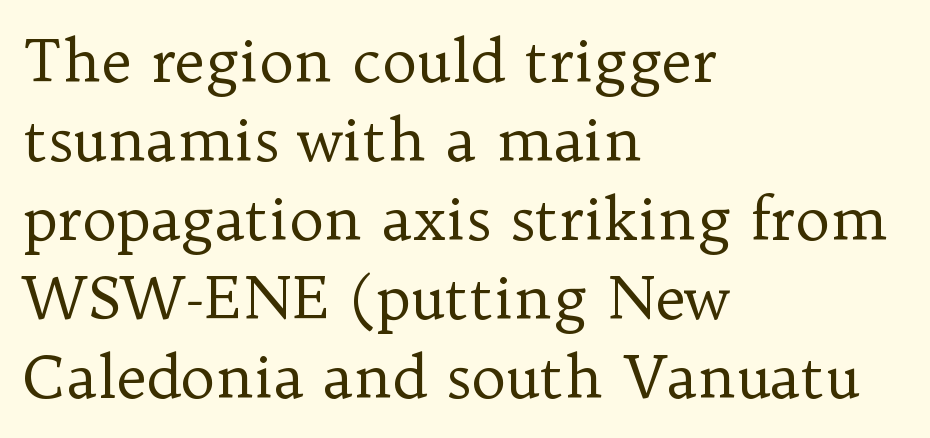
One-word summary of the alignment: left. Rule under the text: the space is simply empty. Examine the stroke ends and you'll spot serifs. The rendering keeps characters at their native spacing. Stroke mass is kept to a normal reading level or below. A normal amount of white space separates one row of letters from the next.
